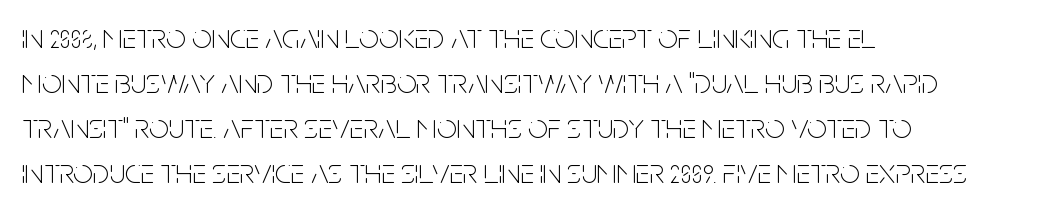
Nothing unusual about the tracking: characters are spaced as the font intends. Each stroke keeps to a modest, everyday thickness or less. Quick note: interline space is typical. Note: no serifs on the glyphs. Is this a fixed-width face? No — the glyphs have proportional, varying widths. Type without underlining.
